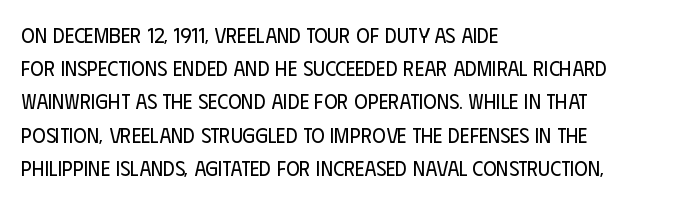
The face looks like a standard text weight, possibly lighter. Short and long lines alike share a common starting point at left. Vertically, the passage feels balanced, rows spaced as you'd expect. A bare baseline throughout the passage. Here the glyphs are tracked normally, forming tight word shapes.
